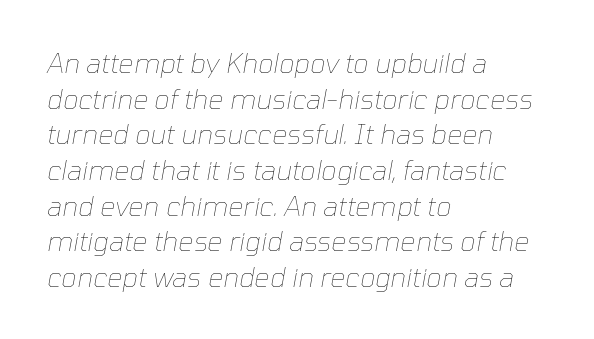
The image shows 27 px text type, italic (leaning right); set left-aligned, normal line spacing (1.32x), normal letter spacing, not underlined.
